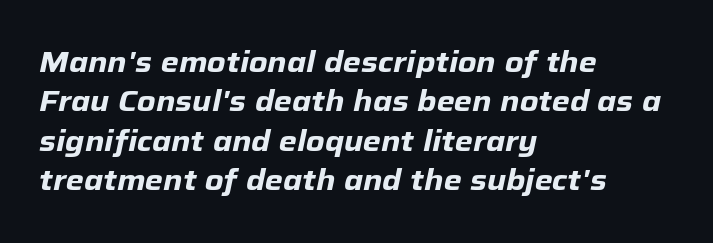
This rendering uses left alignment, leaving the right contour irregular. No word sits above an underline. There is no visible air inserted between adjacent glyphs. The font's italic variant was chosen for this text.
